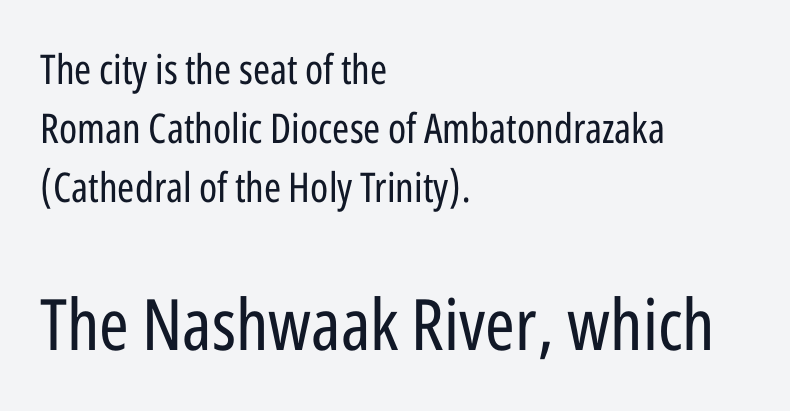
These lines are rendered in a variable-pitch font. Nothing unusual about the tracking: characters are spaced as the font intends. Type style note: lacks serifs. You can tell it's not italic because the verticals are truly vertical. The lines in this sample share a left origin and differ only in where they stop. Does the bottom block carry the larger type? Yes, it does.
